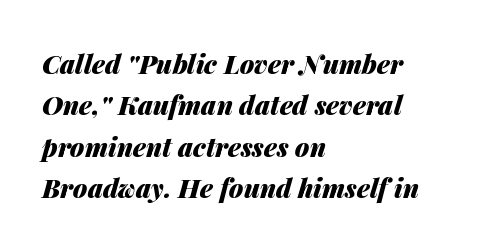
The strip under each line holds only bare page. The passage shown leans; its letterforms are oblique. You could call the tracking neutral — neither tight nor loose. Does the weight exceed regular? Yes, all the way to bold. If you drew a ruler down the left edge, every line would touch it. Interline gaps are of average width in this sample.
